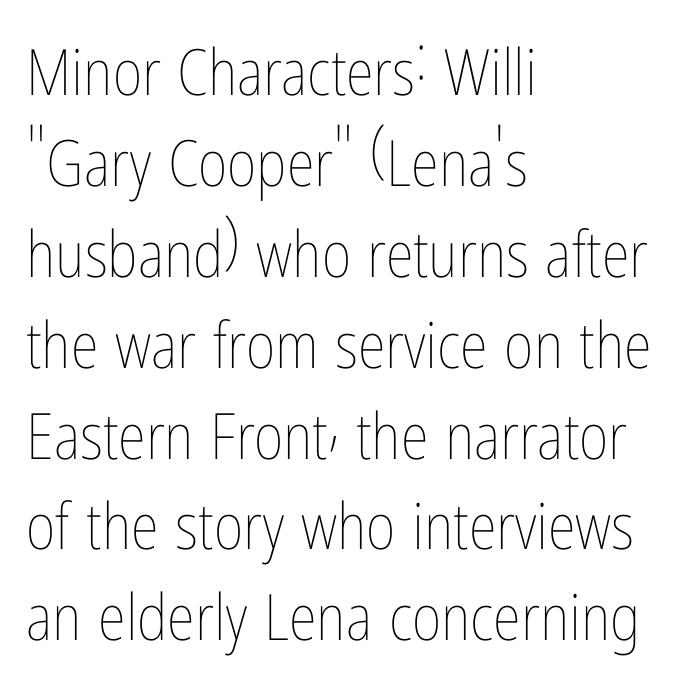
{"italic": "no", "bold": "no", "weight": "thin", "width": "condensed", "stroke_contrast": "low", "x_height": "medium", "monospaced": "no", "underline": "no", "align": "left", "line_spacing": "normal", "line_spacing_ratio": 1.42, "letter_spacing": "normal", "letter_spacing_em": 0.0, "glyph_px": 64}
